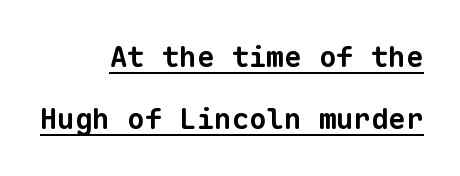
Q: Is the text bold? A: Yes.
Q: Is the typeface a serif or a sans-serif typeface? A: Sans-serif.
Q: Is the text underlined? A: Yes.
Q: How is the paragraph aligned? A: Right-aligned.
Q: Is the spacing between letters normal or unusually wide? A: Normal.
Q: Is the spacing between lines tight, normal or loose? A: Loose.
Q: Width (condensed, normal, or wide)? A: Normal.
Q: Stroke contrast? A: Low.
Q: x-height? A: Medium.
Q: Monospaced? A: Yes.
